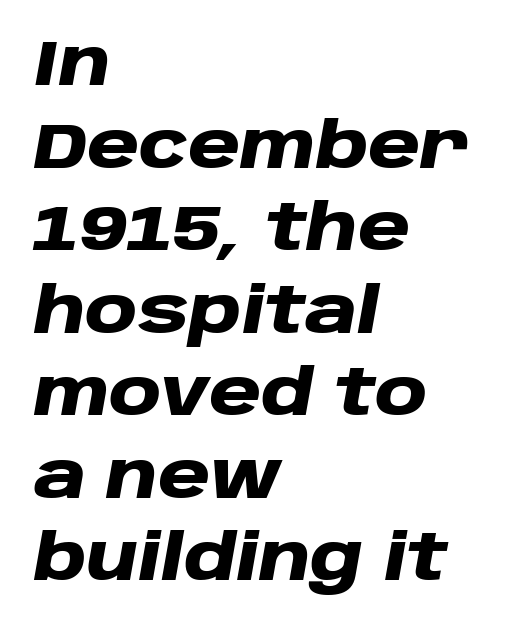
The image shows 64 px heavy, wide type, italic (leaning right); set left-aligned, normal line spacing (1.29x), normal letter spacing, not underlined; low stroke contrast and a large x-height.
